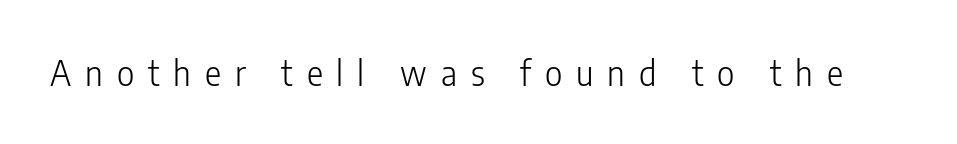
{"serif": "no", "italic": "no", "bold": "no", "weight": "light", "width": "condensed", "stroke_contrast": "low", "x_height": "medium", "monospaced": "no", "underline": "no", "letter_spacing": "wide", "letter_spacing_em": 0.41, "glyph_px": 34}
